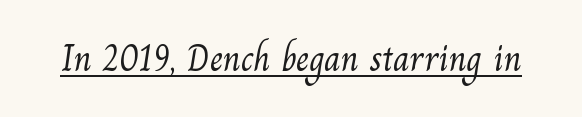
The typeface has the unassuming heft of standard copy or less. Looks like regular typesetting: each glyph gets only the width it needs. Decoration check: the copy is underlined. Between one letter and the next there's only the usual sliver of space. Yep, those are serifs on the letters.
